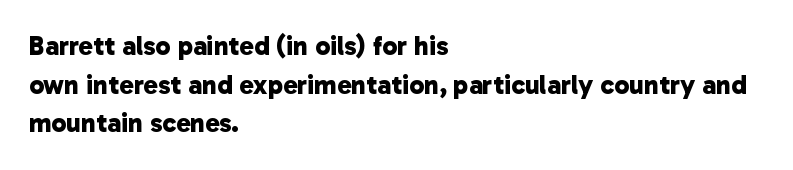
Evenly set lines give the paragraph a standard silhouette. Notice how thick the strokes are: this is what a full bold looks like. Where is the straight margin? On the left. The horizontal fit of the characters is conventional and even.
